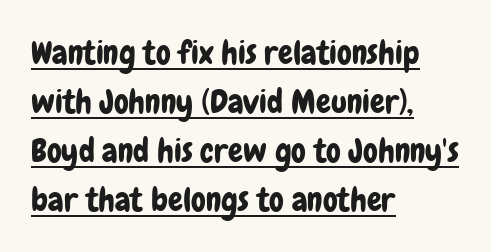
{"serif": "no", "italic": "no", "width": "condensed", "stroke_contrast": "low", "x_height": "medium", "monospaced": "no", "underline": "yes", "align": "left", "line_spacing": "normal", "line_spacing_ratio": 1.48, "letter_spacing": "normal", "letter_spacing_em": 0.0, "glyph_px": 33}
